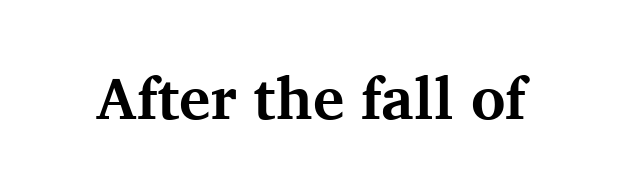
{"serif": "yes", "italic": "no", "bold": "yes", "weight": "bold", "width": "normal", "stroke_contrast": "medium", "x_height": "medium", "monospaced": "no", "underline": "no", "letter_spacing": "normal", "letter_spacing_em": 0.0, "glyph_px": 59}
